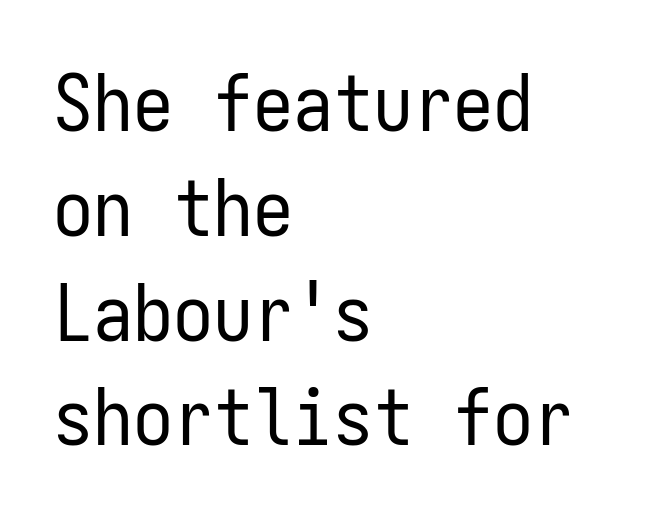
{"serif": "no", "italic": "no", "bold": "no", "weight": "regular", "width": "condensed", "stroke_contrast": "low", "x_height": "medium", "monospaced": "yes", "underline": "no", "align": "left", "line_spacing": "normal", "line_spacing_ratio": 1.31, "letter_spacing": "normal", "letter_spacing_em": 0.0, "glyph_px": 80}
